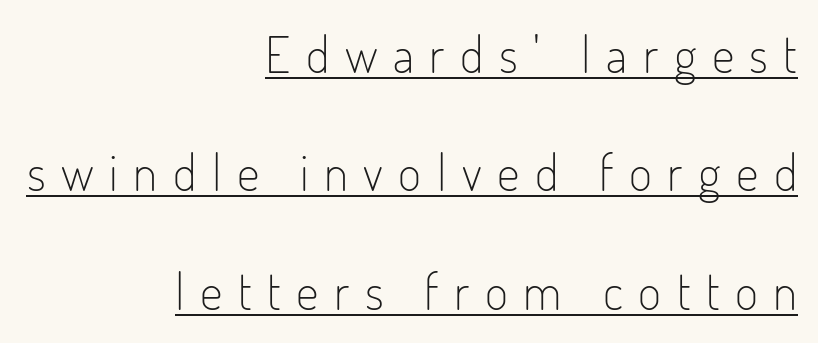
Q: Is the text bold? A: No.
Q: Is the text italic (slanted)? A: No, it is upright.
Q: Is the typeface a serif or a sans-serif typeface? A: Sans-serif.
Q: Is the text underlined? A: Yes.
Q: How is the paragraph aligned? A: Right-aligned.
Q: Is the spacing between letters normal or unusually wide? A: Unusually wide.
Q: Is the spacing between lines tight, normal or loose? A: Loose.
Q: Width (condensed, normal, or wide)? A: Condensed.
Q: Stroke contrast? A: Low.
Q: x-height? A: Small.
Q: Monospaced? A: No.
